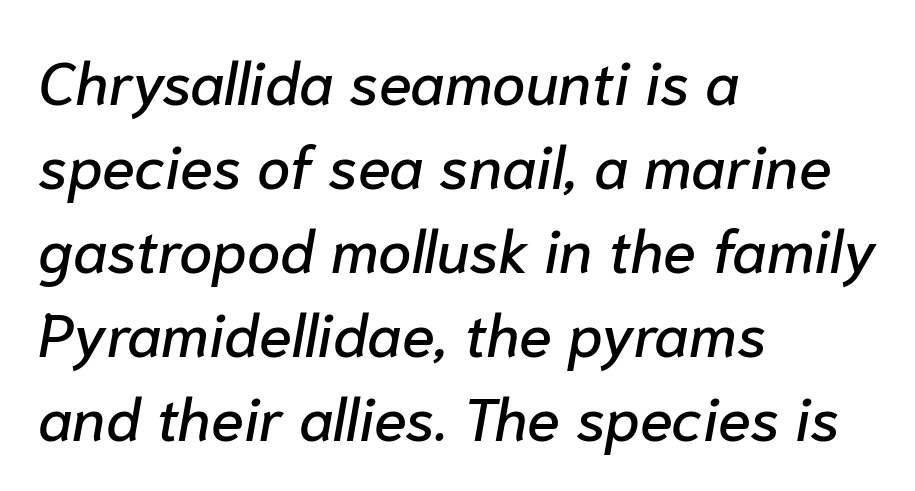
Q: Is the text italic (slanted)? A: Yes, it leans right by about 10 degrees.
Q: Is the text underlined? A: No.
Q: How is the paragraph aligned? A: Left-aligned.
Q: Is the spacing between letters normal or unusually wide? A: Normal.
Q: Is the spacing between lines tight, normal or loose? A: Normal.
Q: Width (condensed, normal, or wide)? A: Normal.
Q: Stroke contrast? A: Low.
Q: x-height? A: Medium.
Q: Monospaced? A: No.
